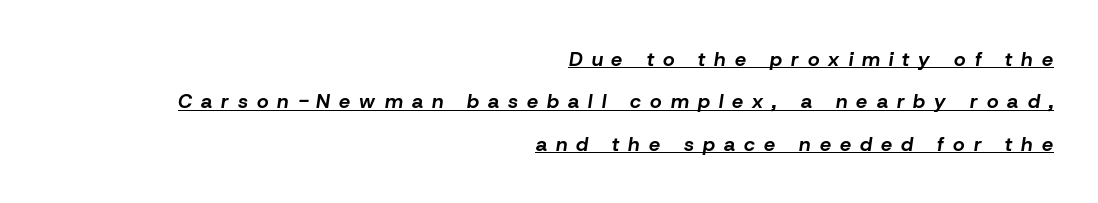
A flush-right, rag-left setting is used for this passage. Every word sits above its own underline. The characters look thick and weighty, a clear bold. Baseline-to-baseline distance is far greater than the letter height.
